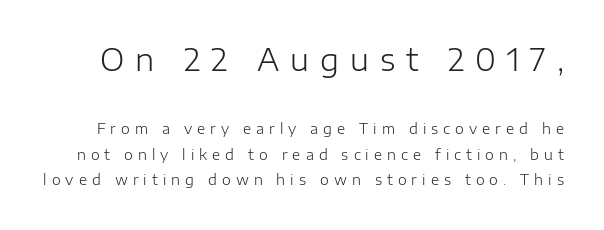
The image shows 30 px light sans-serif type, upright; set line spacing 1.83x, unusually wide letter spacing (+0.36 em), not underlined; the first (top) block is 2.14x larger; low stroke contrast and a medium x-height.
